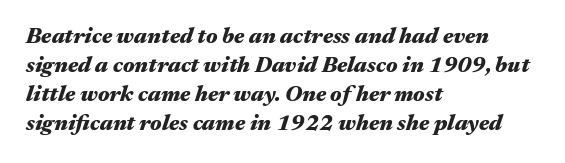
{"italic": "yes", "lean": "right", "slant_degrees": 17, "bold": "yes", "underline": "no", "align": "left", "line_spacing": "normal", "line_spacing_ratio": 1.32, "letter_spacing": "normal", "letter_spacing_em": 0.0, "glyph_px": 22}
